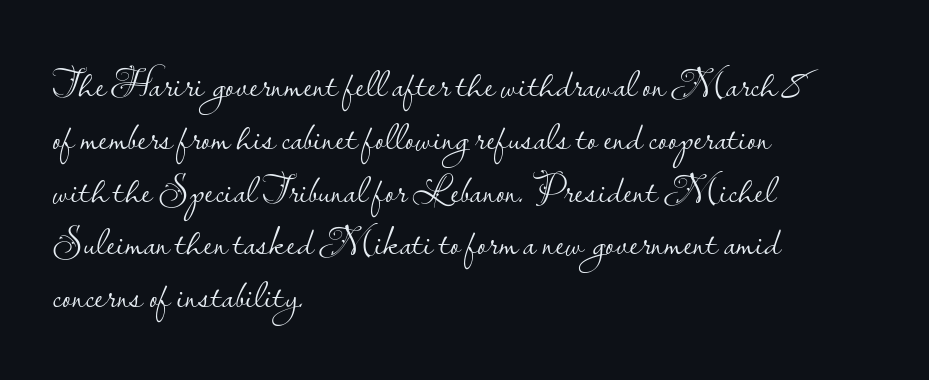
Q: Is the text bold? A: No.
Q: Is the text italic (slanted)? A: Yes.
Q: Is the typeface a serif or a sans-serif typeface? A: Sans-serif.
Q: Is the text underlined? A: No.
Q: How is the paragraph aligned? A: Left-aligned.
Q: Is the spacing between letters normal or unusually wide? A: Normal.
Q: Is the spacing between lines tight, normal or loose? A: Normal.
Q: Width (condensed, normal, or wide)? A: Normal.
Q: Stroke contrast? A: Low.
Q: x-height? A: Small.
Q: Monospaced? A: No.
